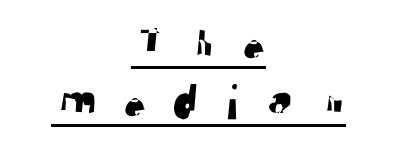
Q: Is the typeface a serif or a sans-serif typeface? A: Sans-serif.
Q: Is the text underlined? A: Yes.
Q: How is the paragraph aligned? A: Centered.
Q: Is the spacing between letters normal or unusually wide? A: Unusually wide.
Q: Width (condensed, normal, or wide)? A: Normal.
Q: Stroke contrast? A: Low.
Q: x-height? A: Medium.
Q: Monospaced? A: No.
